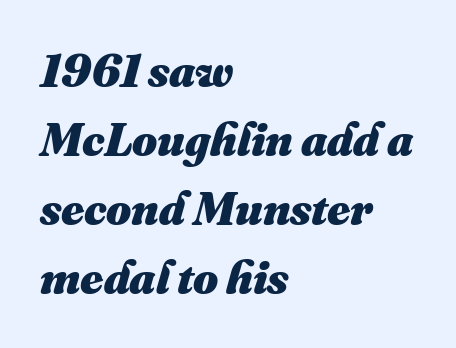
The image shows 48 px heavy type; set left-aligned, normal line spacing (1.44x), normal letter spacing, not underlined; medium stroke contrast and a small x-height.
